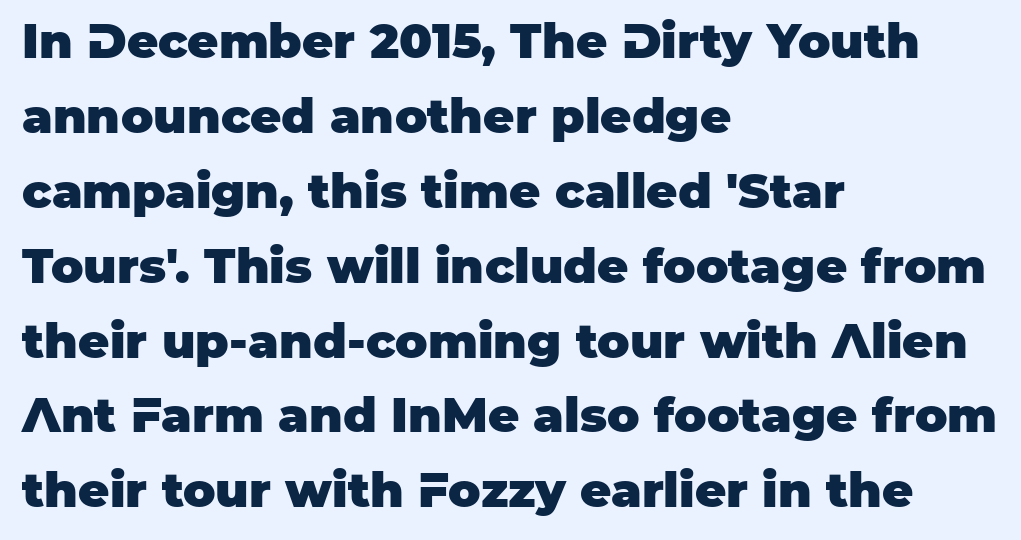
Q: Is the text bold? A: Yes.
Q: Is the text italic (slanted)? A: No, it is upright.
Q: Is the typeface a serif or a sans-serif typeface? A: Sans-serif.
Q: Is the text underlined? A: No.
Q: How is the paragraph aligned? A: Left-aligned.
Q: Is the spacing between letters normal or unusually wide? A: Normal.
Q: Is the spacing between lines tight, normal or loose? A: Normal.
Q: Width (condensed, normal, or wide)? A: Normal.
Q: Stroke contrast? A: Low.
Q: x-height? A: Large.
Q: Monospaced? A: No.
